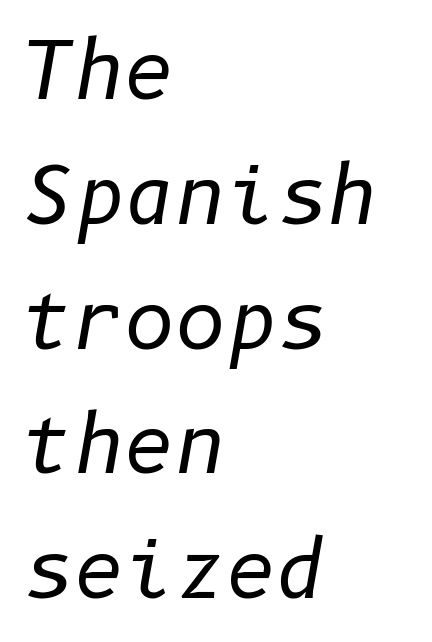
Observe the lean: these are italic letterforms. Heaviness? Minimal to ordinary, like unemphasized prose. The lines in this sample share a left origin and differ only in where they stop. Regular leading. A typesetter would call this zero additional tracking. The space beneath each line is pristine and unruled.
